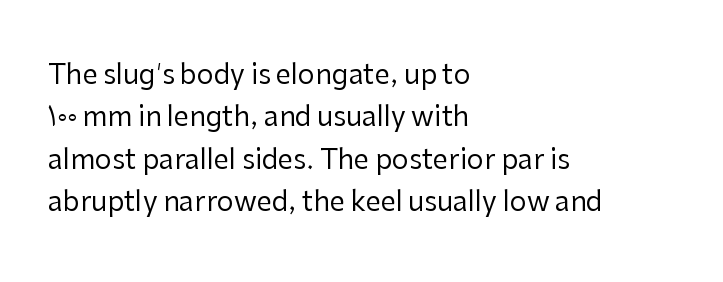
Q: Is the text bold? A: No.
Q: Is the text italic (slanted)? A: No, it is upright.
Q: Is the text underlined? A: No.
Q: How is the paragraph aligned? A: Left-aligned.
Q: Is the spacing between letters normal or unusually wide? A: Normal.
Q: Is the spacing between lines tight, normal or loose? A: Normal.
